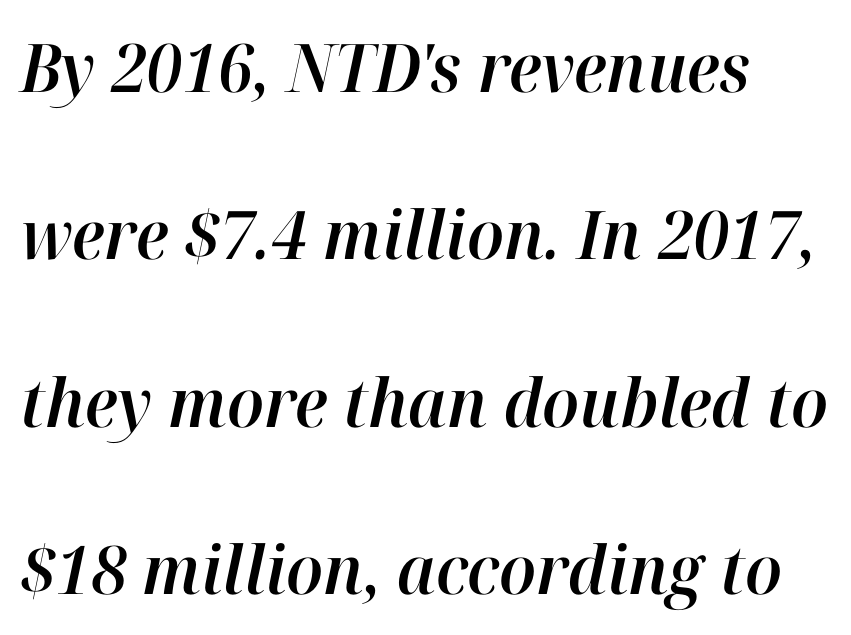
Italic? Definitely — the glyphs are oblique. Line spacing here is loose. Standard letterfit; no display-style spreading of the glyphs. The string is rendered with underlining switched off. Character widths vary here, with narrow letters taking less room than wide ones.
